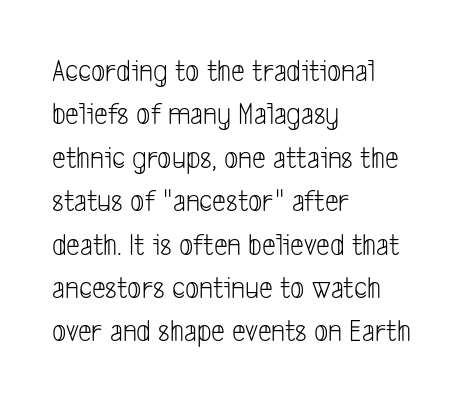
The image shows 31 px light, condensed sans-serif type; set left-aligned, normal line spacing (1.4x), normal letter spacing, not underlined; low stroke contrast and a medium x-height.
